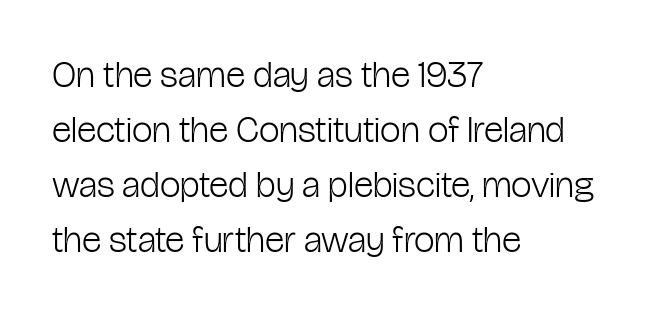
The image shows 37 px light, condensed sans-serif type, upright; set left-aligned, normal line spacing (1.49x), normal letter spacing, not underlined; low stroke contrast and a medium x-height.
